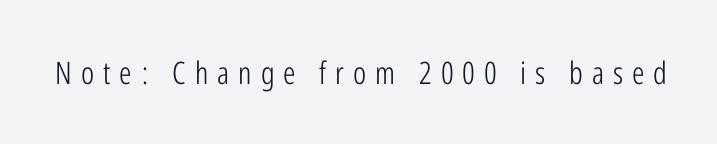
Q: Is the text bold? A: No.
Q: Is the text italic (slanted)? A: No, it is upright.
Q: Is the typeface a serif or a sans-serif typeface? A: Sans-serif.
Q: Is the text underlined? A: No.
Q: Is the spacing between letters normal or unusually wide? A: Unusually wide.
Q: Width (condensed, normal, or wide)? A: Condensed.
Q: Stroke contrast? A: Low.
Q: x-height? A: Medium.
Q: Monospaced? A: No.
